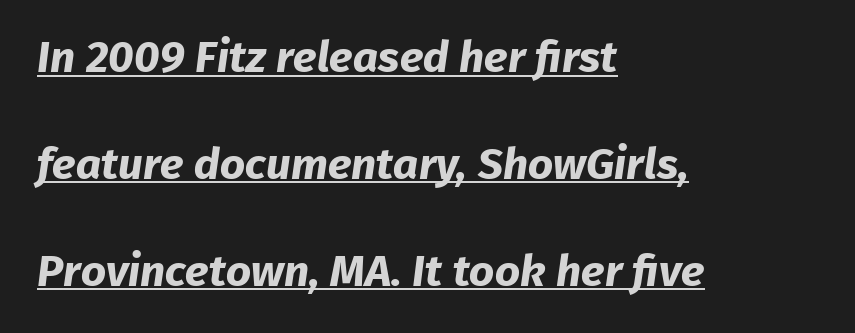
In terms of leading, this rendering errs on the spacious side. Leftover space on each line is placed entirely after the last word. Do the characters align in a grid? No, the font is proportional. Summary of weight: heavy, a full bold. Default kerning and tracking; the words read as compact shapes. Somebody hit Ctrl+U on this one — the words are underlined.
